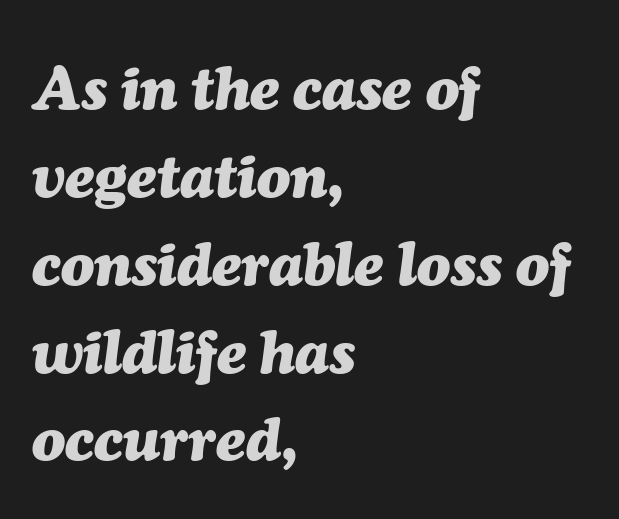
Words appear dense and cohesive because spacing is normal. The glyphs are unaccompanied by any horizontal stroke below them. These lines carry a lot of weight — the face is fully bold. Varying glyph widths throughout — classic text-font behaviour. The typesetter chose a ragged-right arrangement here.
